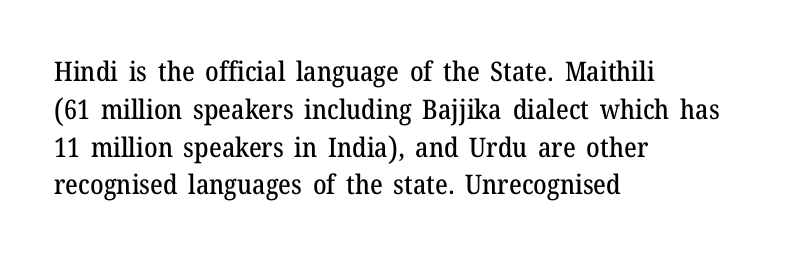
{"italic": "no", "underline": "no", "align": "left", "line_spacing": "normal", "line_spacing_ratio": 1.4, "letter_spacing": "normal", "letter_spacing_em": 0.0, "glyph_px": 27}
